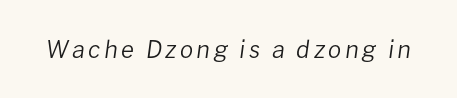
Underlining? Definitely not there. No chunkiness to these letters — they're not bold. The lettering tilts uniformly, giving the passage an italic look.
